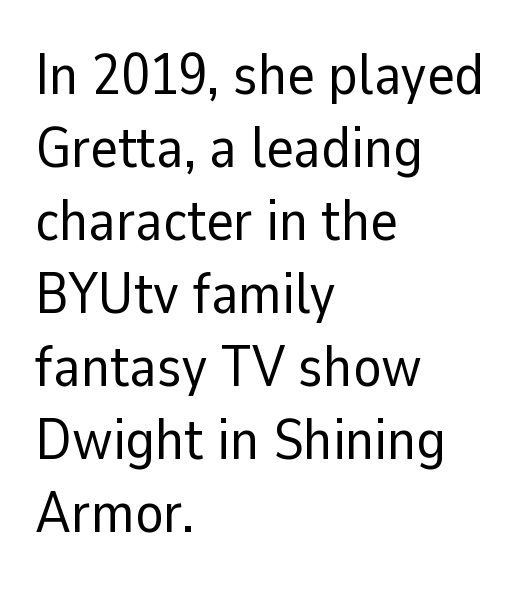
The image shows 58 px regular-weight sans-serif type, upright; set left-aligned, normal line spacing (1.26x), normal letter spacing, not underlined; low stroke contrast and a medium x-height.
